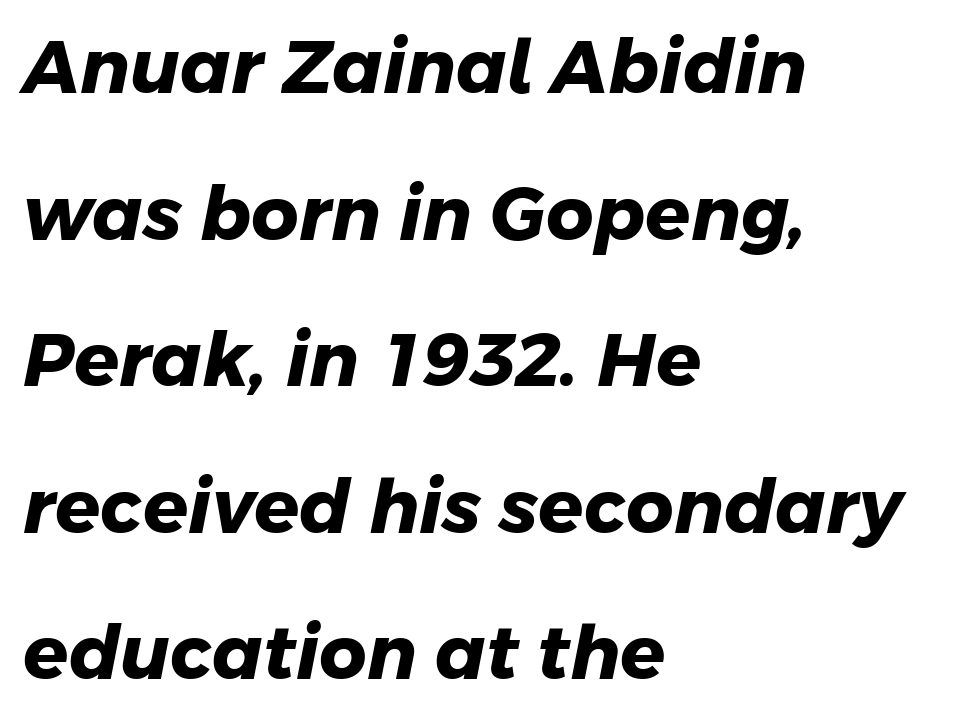
The image shows 74 px heavy sans-serif type; set left-aligned, loose line spacing (1.98x), normal letter spacing, not underlined; low stroke contrast and a medium x-height.
